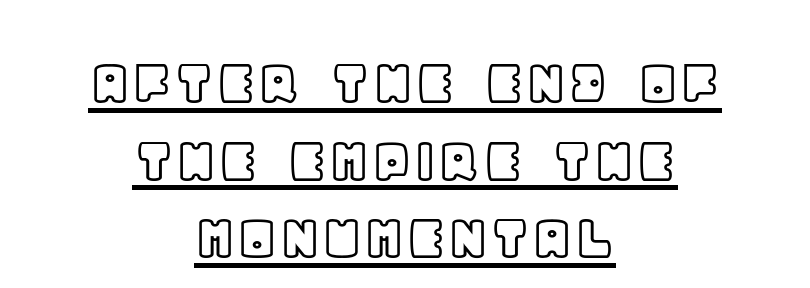
Compared with undecorated copy, this sample adds a rule below the words. The face used here is rendered with its standard letterfit. Character widths vary here, with narrow letters taking less room than wide ones. Italic: no, the glyphs are upright roman. This rendering uses center alignment, leaving both contours irregular but symmetric. Whoever set this chose condensed vertical rhythm over breathing room.
